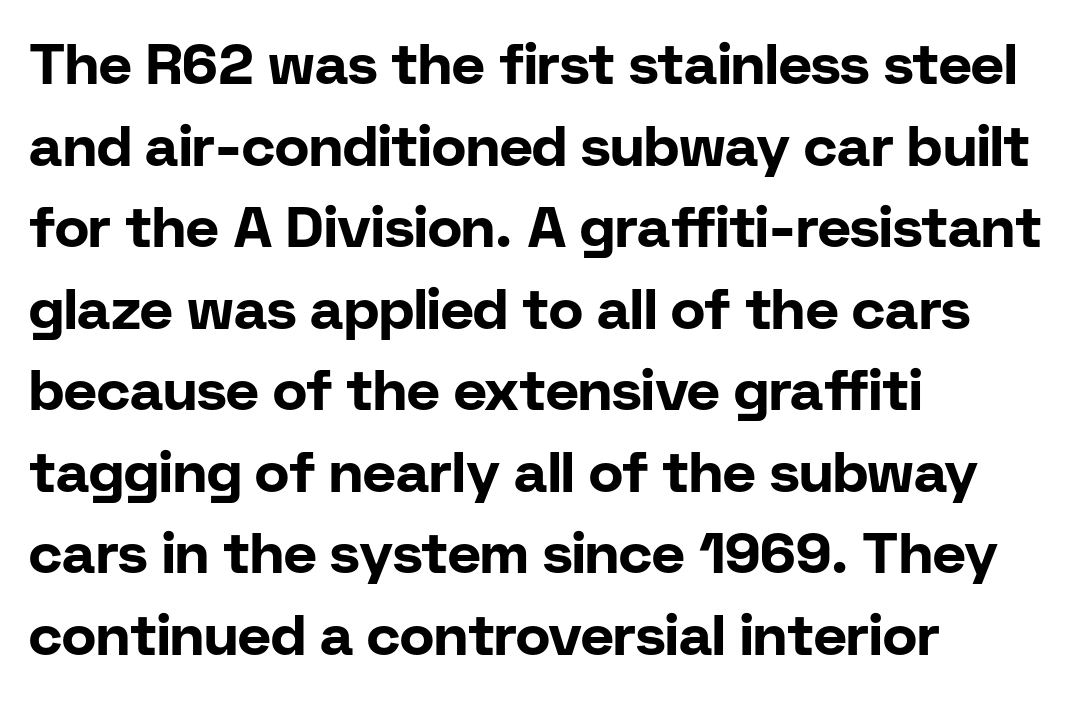
All the whitespace from short lines collects on the right. Quick note: not italic, upright. Do the characters align in a grid? No, the font is proportional. The text was rendered using a sans face with plain stroke endings. Weight check: bold — yes, fully. In terms of leading, this rendering sits right in the middle.
